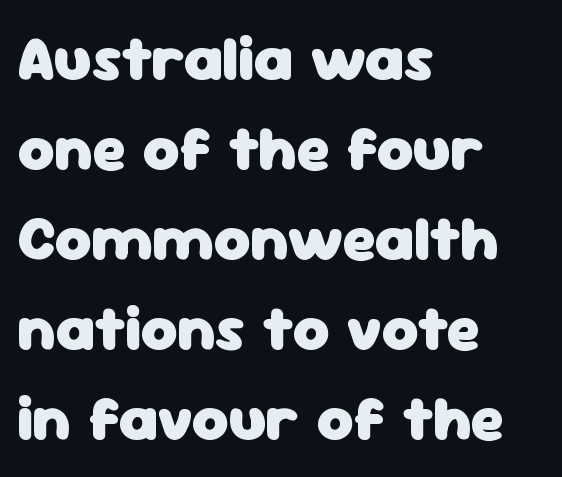
The compositor pushed each line to the left boundary. The baseline area is clear. Examine the stroke ends and you'll find no serifs. Ordinary non-slanted type is in use. Leading matches the norm, producing a regular column.
